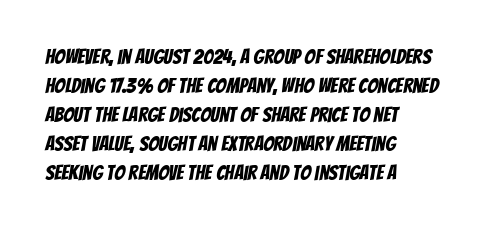
Q: Is the text underlined? A: No.
Q: How is the paragraph aligned? A: Left-aligned.
Q: Is the spacing between letters normal or unusually wide? A: Normal.
Q: Is the spacing between lines tight, normal or loose? A: Normal.
